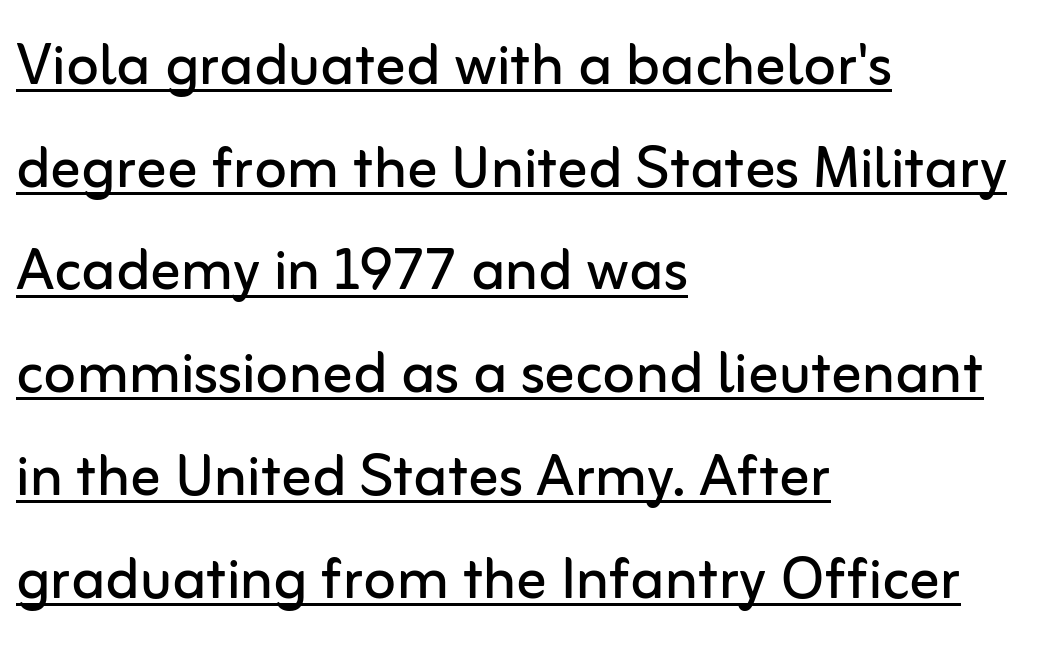
{"serif": "no", "italic": "no", "bold": "no", "weight": "regular", "width": "normal", "stroke_contrast": "low", "x_height": "medium", "monospaced": "no", "underline": "yes", "align": "left", "line_spacing": "normal", "line_spacing_ratio": 1.37, "letter_spacing": "normal", "letter_spacing_em": 0.0, "glyph_px": 75}
